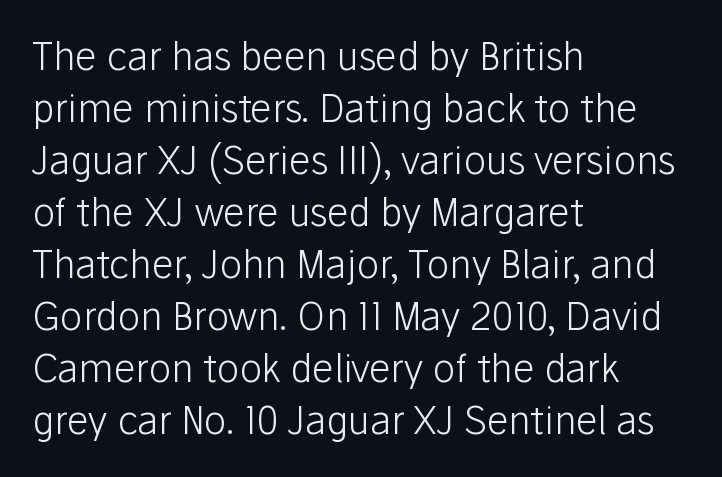
Q: Is the text bold? A: No.
Q: Is the text italic (slanted)? A: No, it is upright.
Q: Is the typeface a serif or a sans-serif typeface? A: Sans-serif.
Q: Is the text underlined? A: No.
Q: How is the paragraph aligned? A: Left-aligned.
Q: Is the spacing between letters normal or unusually wide? A: Normal.
Q: Is the spacing between lines tight, normal or loose? A: Normal.
Q: Width (condensed, normal, or wide)? A: Normal.
Q: Stroke contrast? A: Low.
Q: x-height? A: Medium.
Q: Monospaced? A: No.
